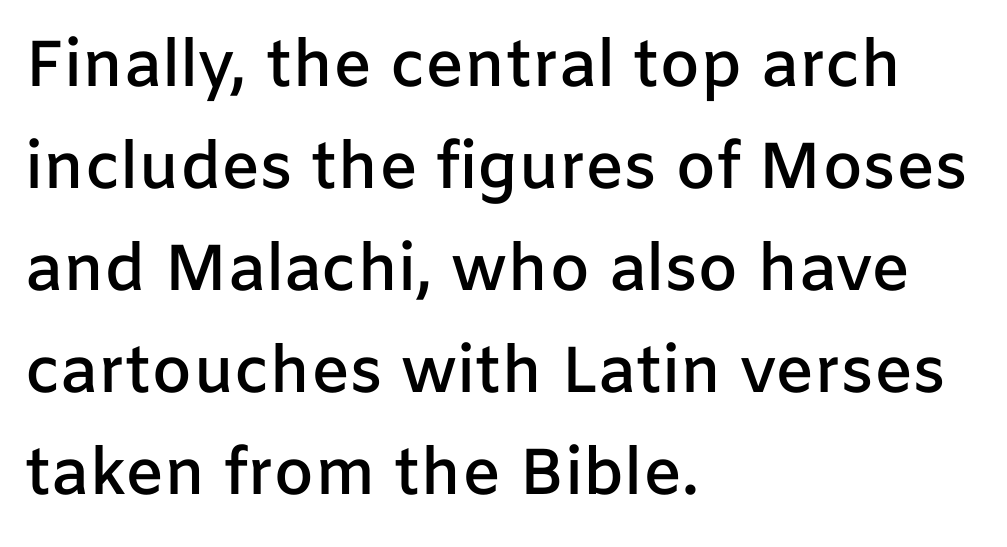
The zone under the glyphs is completely vacant. The type sits square on the baseline with zero lean. Is there much room between lines? A standard amount, neither cramped nor airy. A bit beefed up — I'd call it semibold rather than bold. Look at the bottom of the vertical strokes: they stop flat, with no serifs. This sample has the flowing, uneven cadence of proportional lettering.
